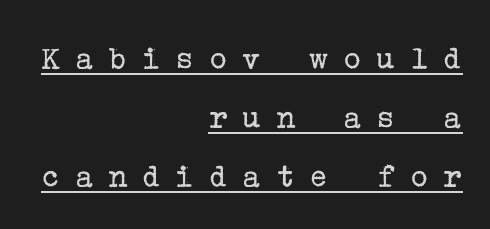
Characters remain perfectly vertical along every line. The strokes carry an ordinary text weight at most. Loose tracking; the words dissolve into strings of separated letters. The designer went with a serif here, giving each stem small feet. The compositor pushed each line to the right boundary. Rows of type keep a routine distance in the vertical direction.
